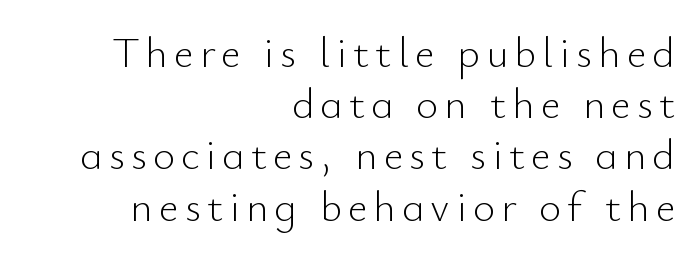
Is this a fixed-width face? No — the glyphs have proportional, varying widths. The lettering stays uniformly vertical, giving the passage a roman look. Is the stroke heavy? The answer is a plain regular-or-lighter. The glyphs in this specimen are sans serif.
